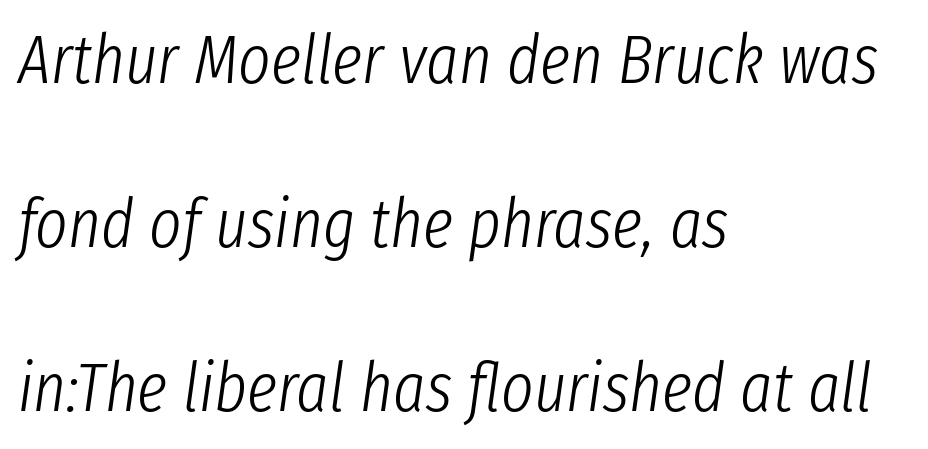
{"italic": "yes", "lean": "right", "slant_degrees": 8, "bold": "no", "weight": "light", "width": "condensed", "stroke_contrast": "low", "x_height": "medium", "monospaced": "no", "underline": "no", "align": "left", "line_spacing": "loose", "line_spacing_ratio": 2.38, "letter_spacing": "normal", "letter_spacing_em": 0.0, "glyph_px": 69}
